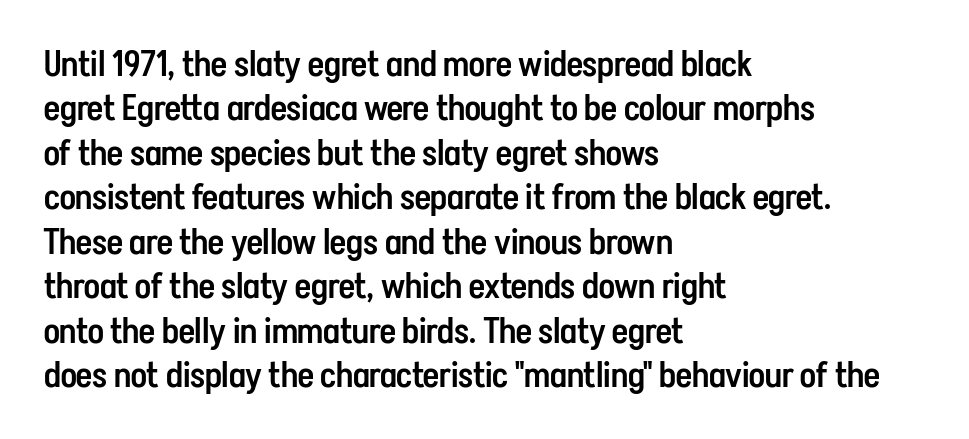
The image shows 35 px semibold, condensed sans-serif type, upright; set left-aligned, normal line spacing (1.27x), normal letter spacing, not underlined; low stroke contrast and a medium x-height.
